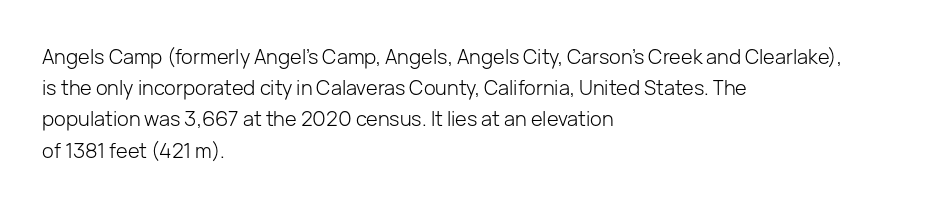
Q: Is the text bold? A: No.
Q: Is the text italic (slanted)? A: No, it is upright.
Q: Is the text underlined? A: No.
Q: How is the paragraph aligned? A: Left-aligned.
Q: Is the spacing between letters normal or unusually wide? A: Normal.
Q: Is the spacing between lines tight, normal or loose? A: Normal.
